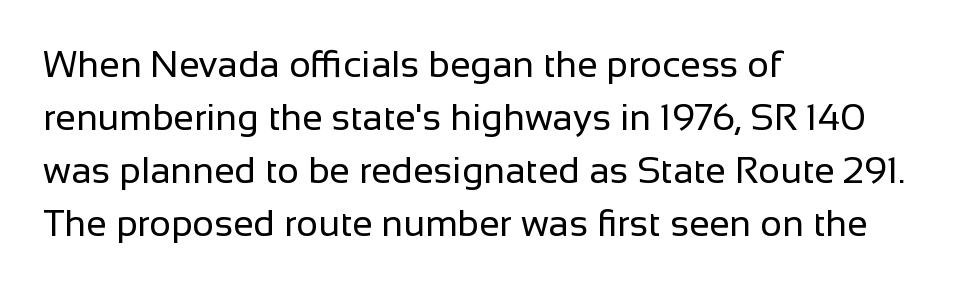
The image shows 37 px regular-weight sans-serif type, upright; set left-aligned, normal line spacing (1.43x), normal letter spacing, not underlined; low stroke contrast and a medium x-height.
